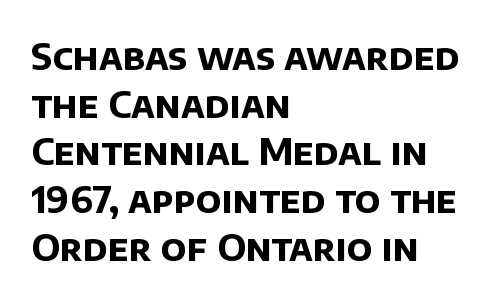
Q: Is the text bold? A: Yes.
Q: Is the typeface a serif or a sans-serif typeface? A: Sans-serif.
Q: Is the text underlined? A: No.
Q: How is the paragraph aligned? A: Left-aligned.
Q: Is the spacing between letters normal or unusually wide? A: Normal.
Q: Is the spacing between lines tight, normal or loose? A: Normal.
Q: Width (condensed, normal, or wide)? A: Normal.
Q: Stroke contrast? A: Low.
Q: x-height? A: Large.
Q: Monospaced? A: No.
